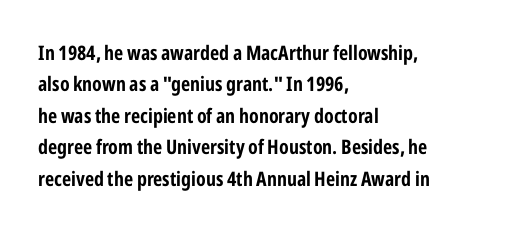
{"italic": "no", "bold": "yes", "underline": "no", "align": "left", "line_spacing": "normal", "line_spacing_ratio": 1.57, "letter_spacing": "normal", "letter_spacing_em": 0.0, "glyph_px": 20}
